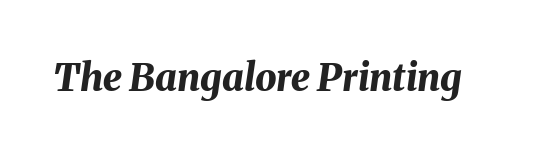
Q: Is the text bold? A: Yes.
Q: Is the text italic (slanted)? A: Yes, it leans right by about 8 degrees.
Q: Is the text underlined? A: No.
Q: Is the spacing between letters normal or unusually wide? A: Normal.
Q: Width (condensed, normal, or wide)? A: Normal.
Q: Stroke contrast? A: Medium.
Q: x-height? A: Medium.
Q: Monospaced? A: No.
